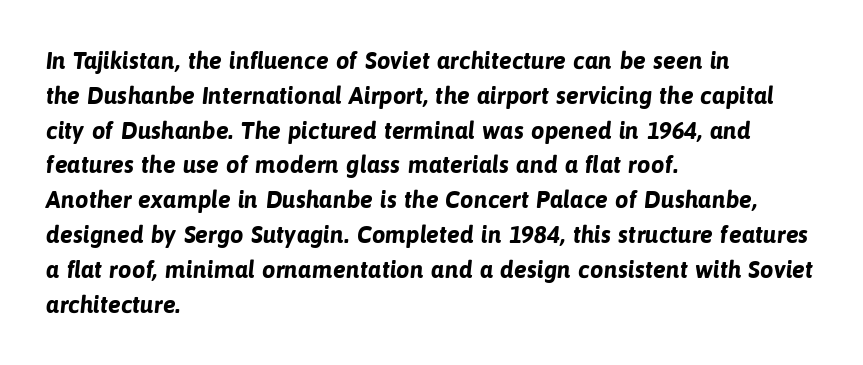
{"bold": "yes", "underline": "no", "align": "left", "line_spacing": "normal", "line_spacing_ratio": 1.45, "letter_spacing": "normal", "letter_spacing_em": 0.0, "glyph_px": 24}
